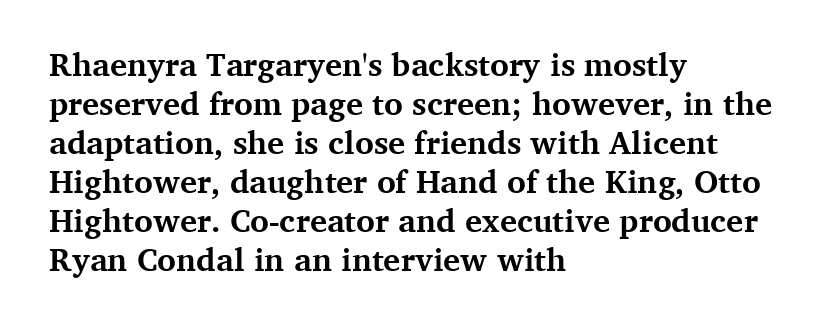
The image shows 32 px bold serif type, upright; set left-aligned, line spacing 1.22x, normal letter spacing, not underlined; medium stroke contrast and a medium x-height.
